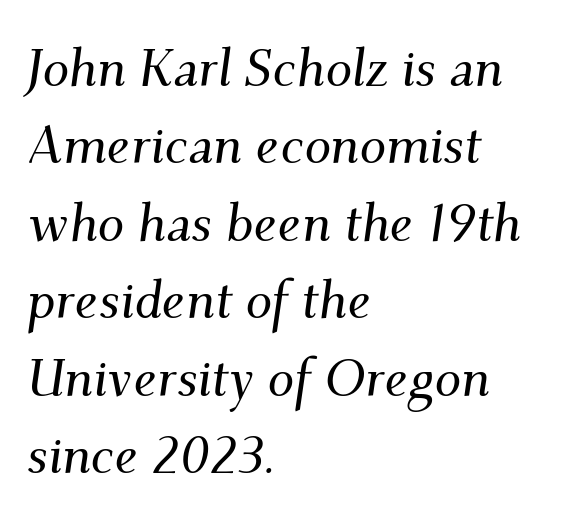
Q: Is the text italic (slanted)? A: Yes, it leans right by about 9 degrees.
Q: Is the typeface a serif or a sans-serif typeface? A: Serif.
Q: Is the text underlined? A: No.
Q: How is the paragraph aligned? A: Left-aligned.
Q: Is the spacing between letters normal or unusually wide? A: Normal.
Q: Is the spacing between lines tight, normal or loose? A: Normal.
Q: Width (condensed, normal, or wide)? A: Normal.
Q: Stroke contrast? A: Medium.
Q: x-height? A: Small.
Q: Monospaced? A: No.
